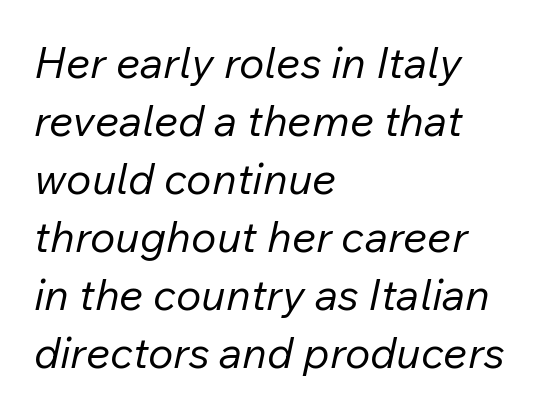
The image shows 43 px regular-weight type, italic (leaning right); set left-aligned, normal line spacing (1.35x), normal letter spacing, not underlined; low stroke contrast and a medium x-height.
